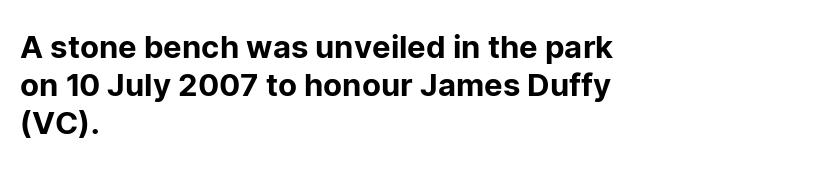
The image shows 31 px sans-serif type, upright; set left-aligned, line spacing 1.22x, normal letter spacing, not underlined; low stroke contrast and a medium x-height.
